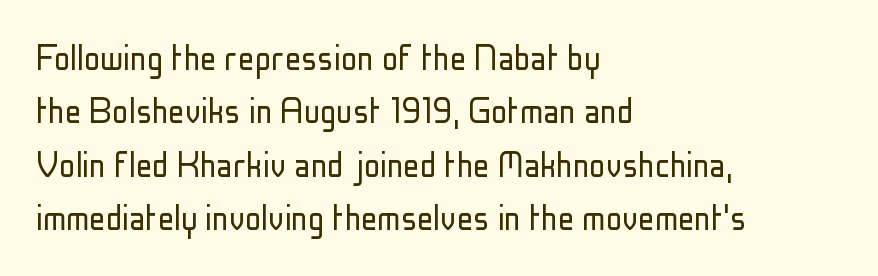
The image shows 41 px light, condensed sans-serif type, upright; set left-aligned, normal line spacing (1.3x), normal letter spacing, not underlined; low stroke contrast and a medium x-height.
